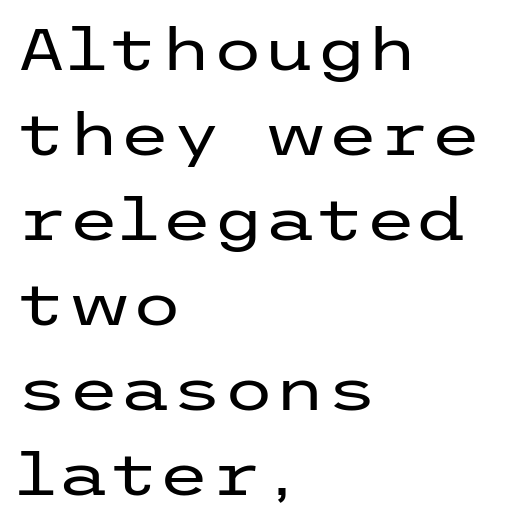
The characters display no serif detailing; their extremities are plain. Clear beneath every line of the passage. Do the letters lean? They stand straight. Which margin do the lines hug? The left one — the right edge is uneven. Notice how descenders clear the ascenders below comfortably — that's standard leading. The line texture is even and compact thanks to regular tracking.
